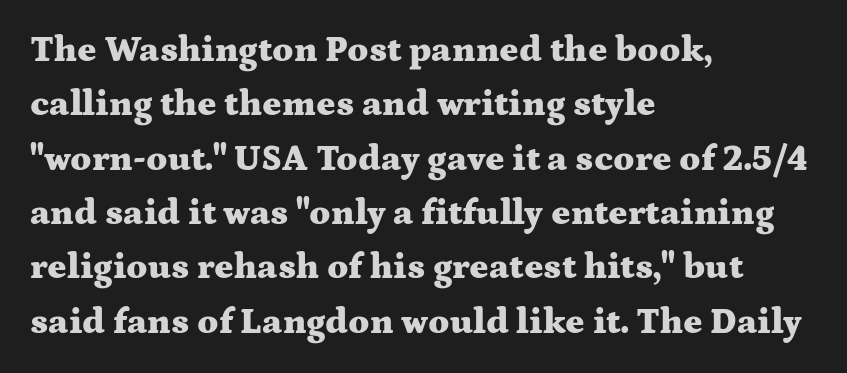
{"serif": "yes", "italic": "no", "bold": "yes", "weight": "heavy", "width": "wide", "stroke_contrast": "medium", "x_height": "medium", "monospaced": "no", "underline": "no", "align": "left", "line_spacing": "normal", "line_spacing_ratio": 1.51, "letter_spacing": "normal", "letter_spacing_em": 0.0, "glyph_px": 36}
